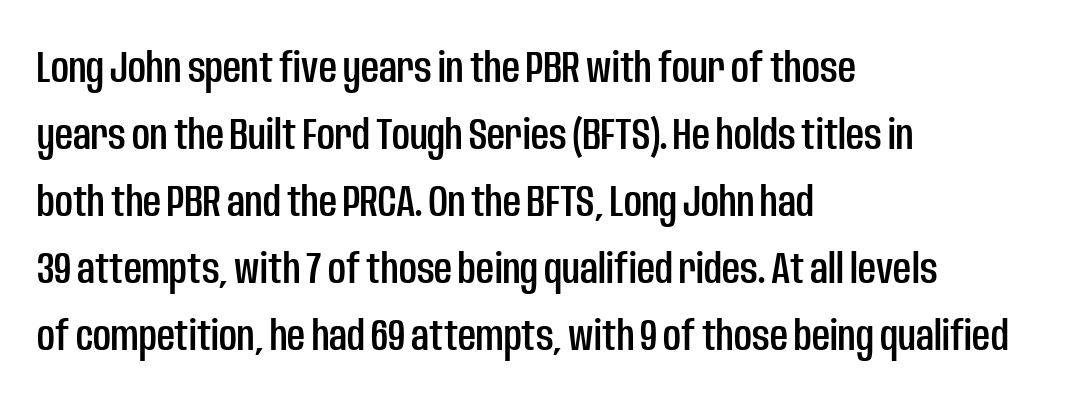
{"serif": "no", "italic": "no", "width": "condensed", "stroke_contrast": "low", "x_height": "large", "monospaced": "no", "underline": "no", "align": "left", "line_spacing": "normal", "line_spacing_ratio": 1.52, "letter_spacing": "normal", "letter_spacing_em": 0.0, "glyph_px": 44}
